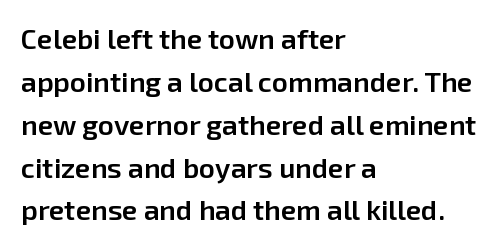
The image shows 28 px semibold sans-serif type, upright; set left-aligned, normal line spacing (1.53x), normal letter spacing, not underlined; low stroke contrast and a medium x-height.
